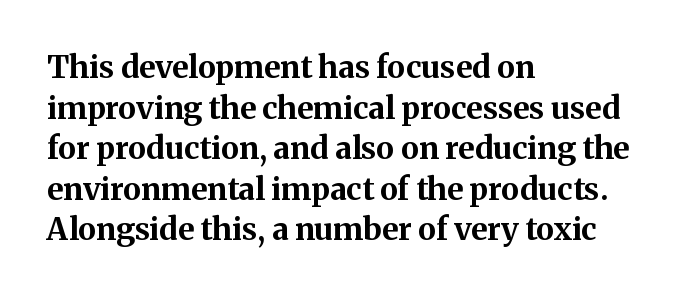
{"serif": "yes", "italic": "no", "bold": "yes", "weight": "bold", "width": "normal", "stroke_contrast": "medium", "x_height": "medium", "monospaced": "no", "underline": "no", "align": "left", "line_spacing": "normal", "line_spacing_ratio": 1.31, "letter_spacing": "normal", "letter_spacing_em": 0.0, "glyph_px": 31}
